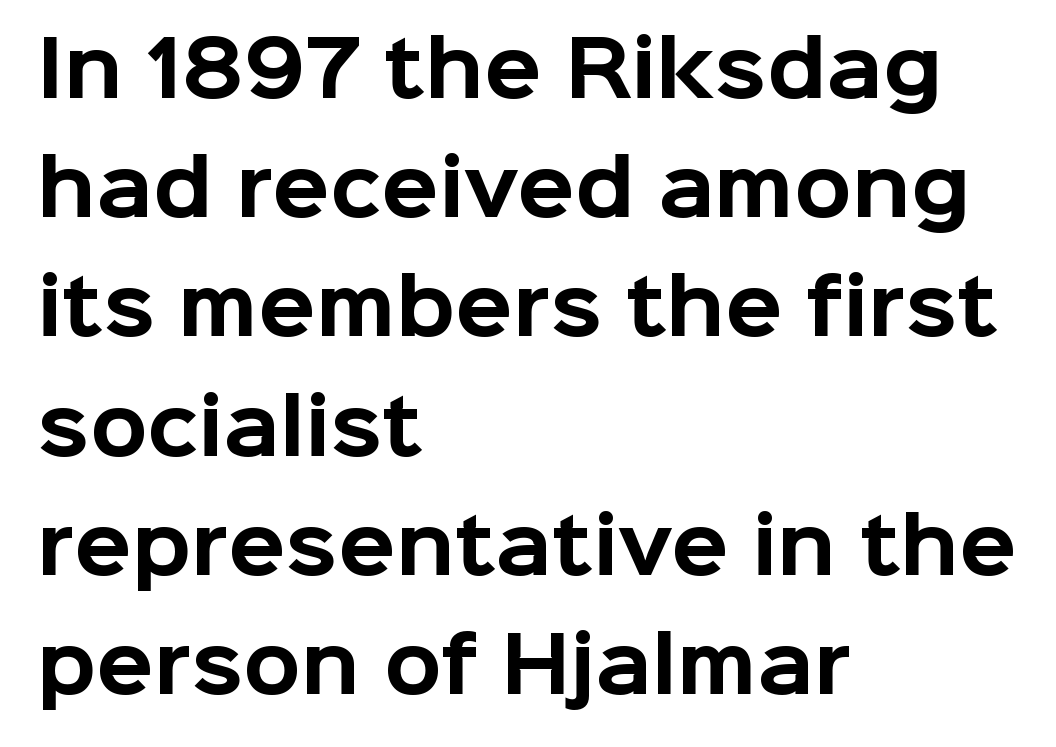
{"serif": "no", "italic": "no", "bold": "yes", "weight": "bold", "width": "normal", "stroke_contrast": "low", "x_height": "medium", "monospaced": "no", "underline": "no", "align": "left", "line_spacing": "normal", "line_spacing_ratio": 1.59, "letter_spacing": "normal", "letter_spacing_em": 0.0, "glyph_px": 75}
